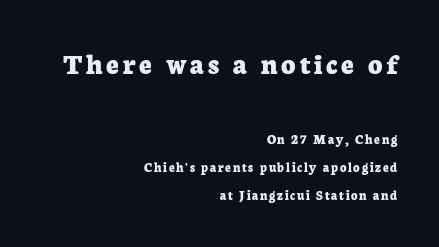
The image shows 31 px bold serif type, upright; set right-aligned, loose line spacing (2.01x), not underlined; the first (top) block is 2.21x larger; low stroke contrast and a medium x-height.
